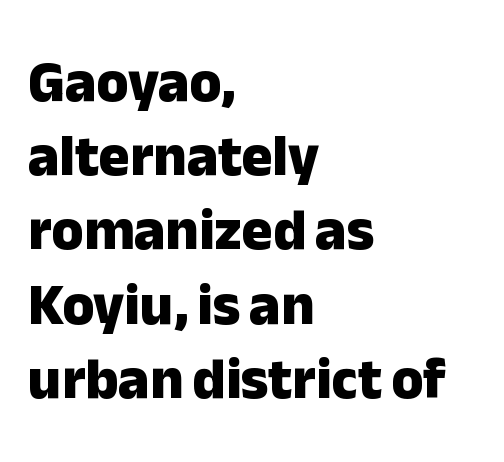
The image shows 58 px heavy sans-serif type, upright; set left-aligned, normal line spacing (1.28x), normal letter spacing, not underlined; low stroke contrast and a medium x-height.
